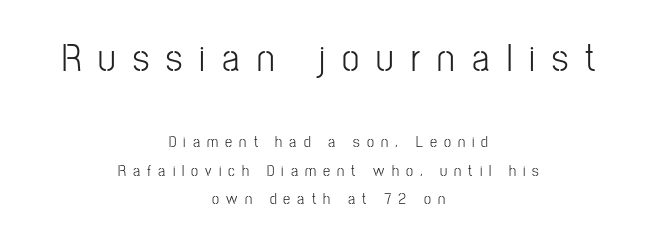
The image shows 39 px light, condensed sans-serif type, upright; set centered, line spacing 1.77x, unusually wide letter spacing (+0.44 em), not underlined; the first (top) block is 2.44x larger; low stroke contrast and a medium x-height.
